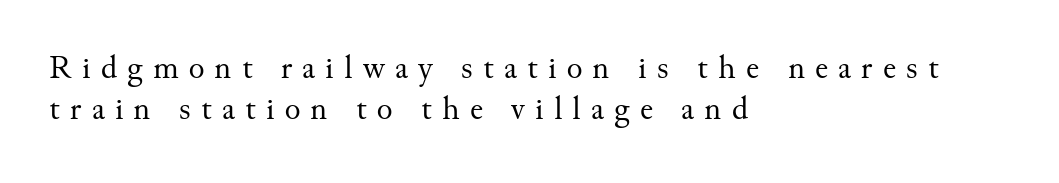
{"serif": "yes", "italic": "no", "bold": "no", "weight": "regular", "width": "normal", "stroke_contrast": "medium", "x_height": "small", "monospaced": "no", "underline": "no", "align": "left", "line_spacing": "normal", "line_spacing_ratio": 1.25, "letter_spacing": "wide", "letter_spacing_em": 0.31, "glyph_px": 33}
